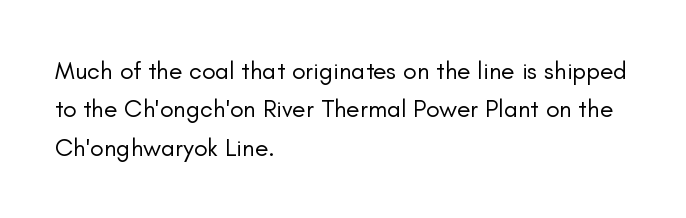
{"italic": "no", "bold": "no", "underline": "no", "align": "left", "line_spacing": "normal", "line_spacing_ratio": 1.54, "letter_spacing": "normal", "letter_spacing_em": 0.0, "glyph_px": 25}
